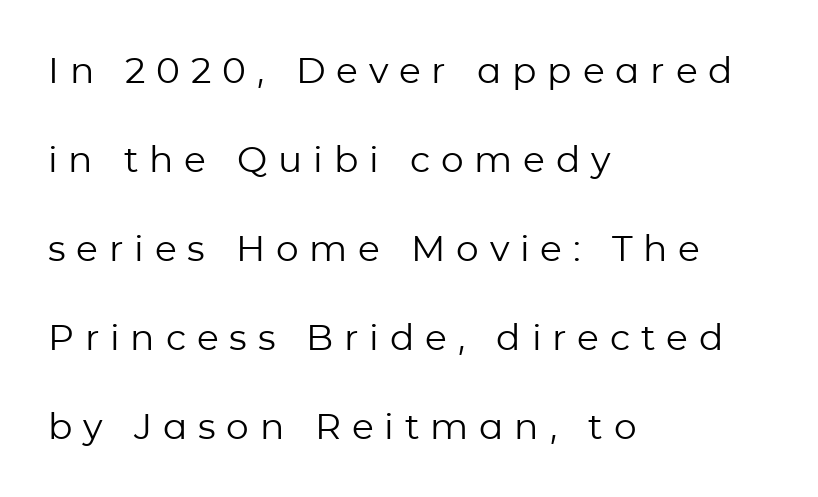
The image shows 36 px regular-weight sans-serif type, upright; set left-aligned, loose line spacing (2.47x), unusually wide letter spacing (+0.3 em), not underlined; low stroke contrast and a medium x-height.
